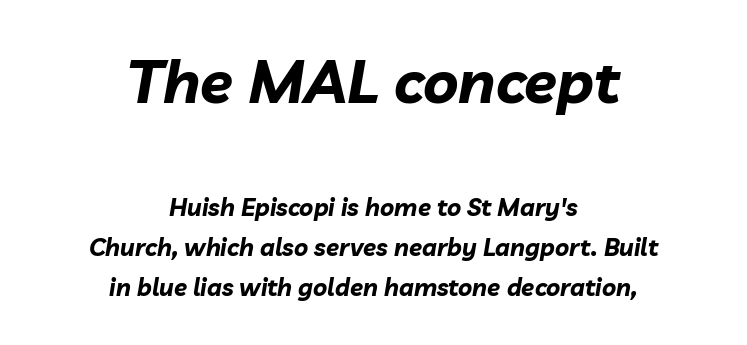
Between one letter and the next there's only the usual sliver of space. Proportional: the letters do not fall into vertical columns. The font's italic variant was chosen for this text. Scale decreases going downward across the two blocks. The block of text has a typical density, with ordinary space between rows. Heavy-handed strokes throughout: this text is bold.
